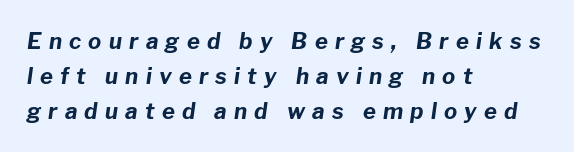
Q: Is the text bold? A: Yes.
Q: Is the text italic (slanted)? A: Yes, it leans right by about 8 degrees.
Q: Is the text underlined? A: No.
Q: How is the paragraph aligned? A: Left-aligned.
Q: Is the spacing between letters normal or unusually wide? A: Unusually wide.
Q: Is the spacing between lines tight, normal or loose? A: Normal.
